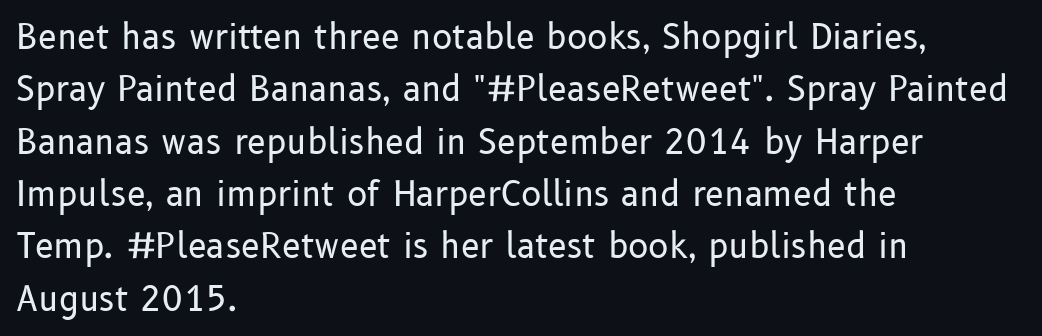
Q: Is the text bold? A: No.
Q: Is the text italic (slanted)? A: No, it is upright.
Q: Is the typeface a serif or a sans-serif typeface? A: Sans-serif.
Q: Is the text underlined? A: No.
Q: How is the paragraph aligned? A: Left-aligned.
Q: Is the spacing between letters normal or unusually wide? A: Normal.
Q: Is the spacing between lines tight, normal or loose? A: Normal.
Q: Width (condensed, normal, or wide)? A: Normal.
Q: Stroke contrast? A: Low.
Q: x-height? A: Medium.
Q: Monospaced? A: No.
